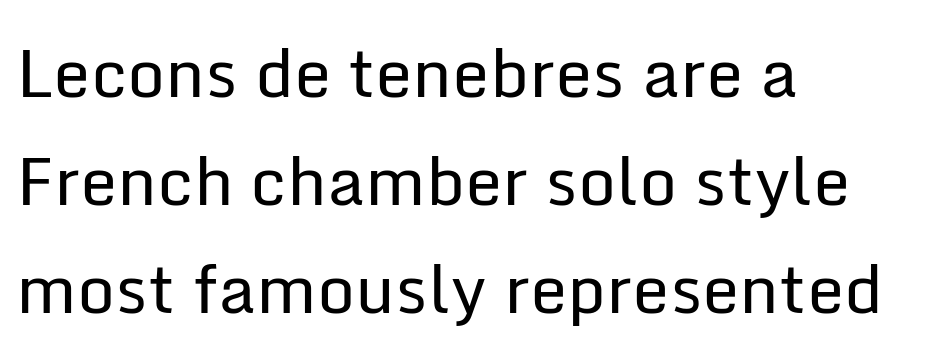
Rows of type keep a routine distance in the vertical direction. Upright lettering throughout. Looks like regular typesetting: each glyph gets only the width it needs. Beneath every word, the page is bare. The horizontal fit of the characters is conventional and even. Weight: in the light-to-regular range.
